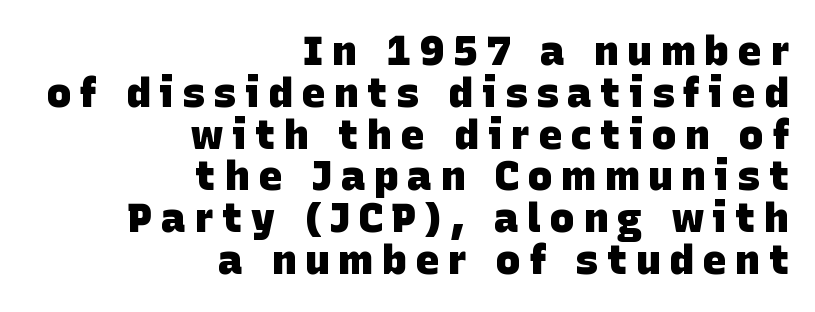
Compared with typical paragraphs, the rows here are closer together. You could only call the tracking loose — the letters float apart. These lines are composed in type without serifs. Typographic density is high because the face is bold.
